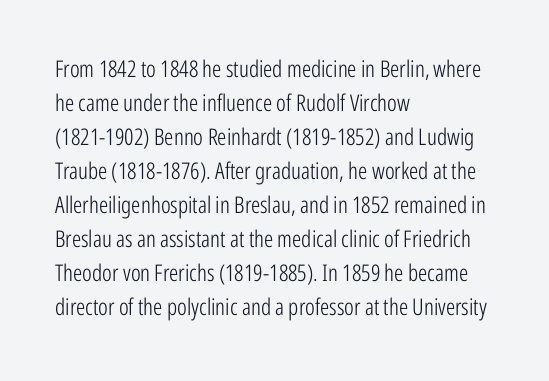
The type sits square on the baseline with zero lean. Stem width sits at or under what a default text font uses. Horizontally, the lines are justified to the leading edge only. This sample keeps an unexceptional amount of space between lines. The space beneath each line is pristine and unruled. There is no visible air inserted between adjacent glyphs.
